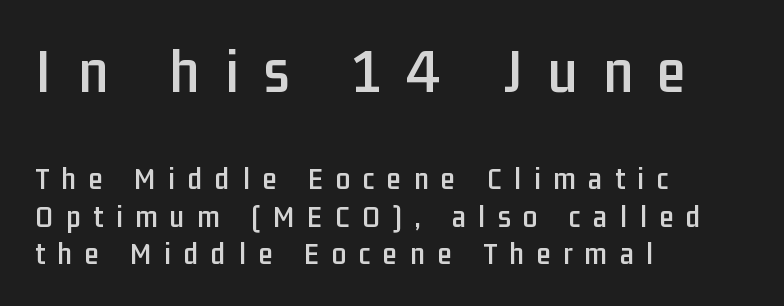
The image shows 64 px condensed sans-serif type, upright; set left-aligned, line spacing 1.16x, unusually wide letter spacing (+0.4 em), not underlined; the first (top) block is 2.0x larger; low stroke contrast and a medium x-height.
